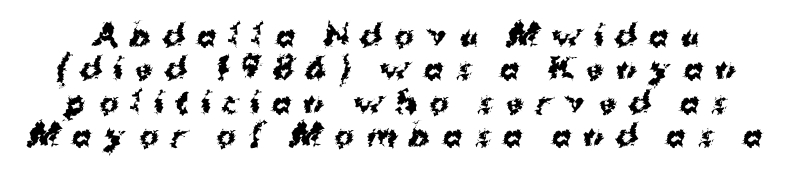
Do the characters align in a grid? No, the font is proportional. Vertical spacing — tight. The type family on display is of the sans-serif kind. What stands out about the letter spacing? Its width — letters are far apart. The baseline area is clear.
